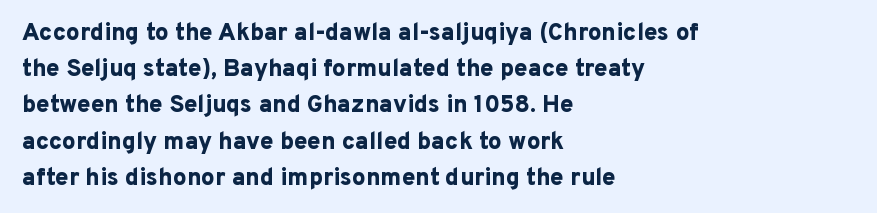
Q: Is the text bold? A: Yes.
Q: Is the text italic (slanted)? A: No, it is upright.
Q: Is the text underlined? A: No.
Q: How is the paragraph aligned? A: Left-aligned.
Q: Is the spacing between letters normal or unusually wide? A: Normal.
Q: Is the spacing between lines tight, normal or loose? A: Normal.
